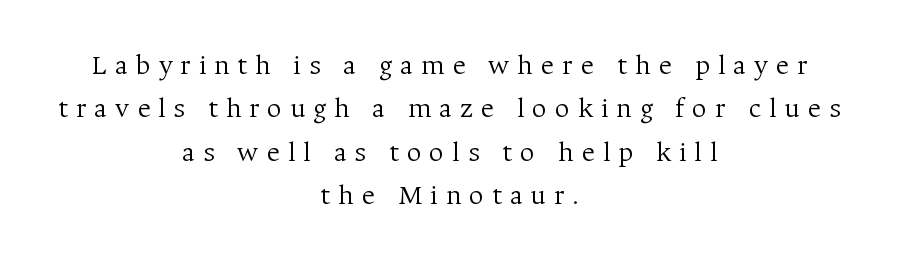
{"serif": "yes", "italic": "no", "bold": "no", "weight": "light", "width": "normal", "stroke_contrast": "medium", "x_height": "medium", "monospaced": "no", "underline": "no", "align": "center", "line_spacing": "normal", "line_spacing_ratio": 1.5, "letter_spacing": "wide", "letter_spacing_em": 0.27, "glyph_px": 29}
